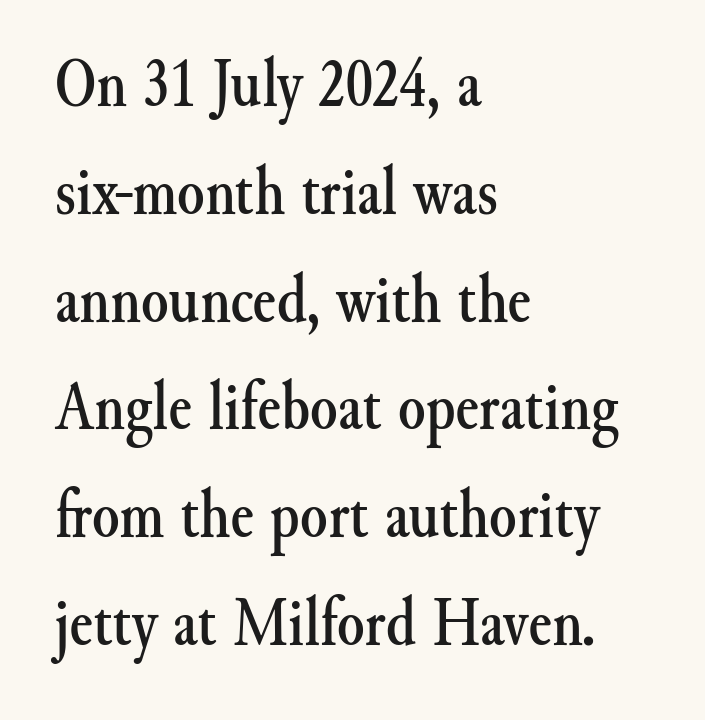
Q: Is the text italic (slanted)? A: No, it is upright.
Q: Is the typeface a serif or a sans-serif typeface? A: Serif.
Q: Is the text underlined? A: No.
Q: How is the paragraph aligned? A: Left-aligned.
Q: Is the spacing between letters normal or unusually wide? A: Normal.
Q: Is the spacing between lines tight, normal or loose? A: Normal.
Q: Width (condensed, normal, or wide)? A: Normal.
Q: Stroke contrast? A: Medium.
Q: x-height? A: Small.
Q: Monospaced? A: No.
